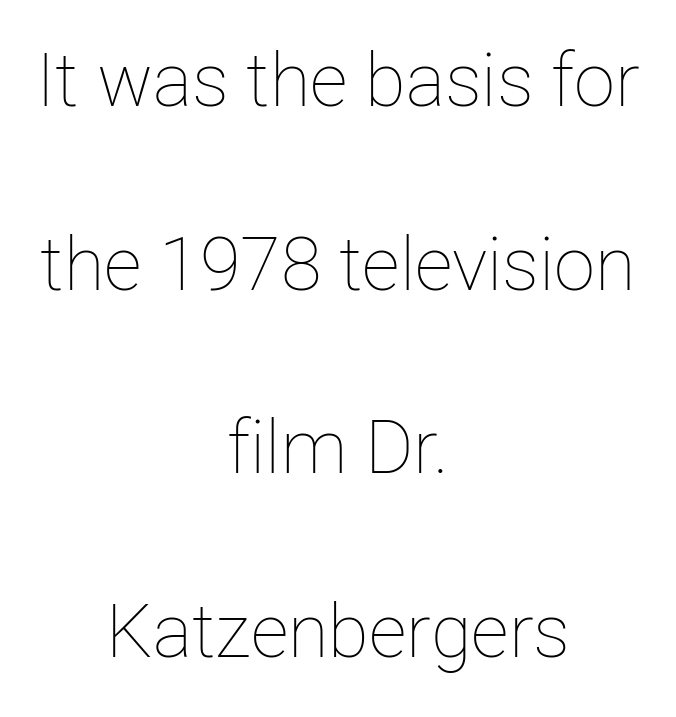
Q: Is the text bold? A: No.
Q: Is the text italic (slanted)? A: No, it is upright.
Q: Is the text underlined? A: No.
Q: How is the paragraph aligned? A: Centered.
Q: Is the spacing between letters normal or unusually wide? A: Normal.
Q: Is the spacing between lines tight, normal or loose? A: Loose.
Q: Width (condensed, normal, or wide)? A: Normal.
Q: Stroke contrast? A: Low.
Q: x-height? A: Medium.
Q: Monospaced? A: No.
